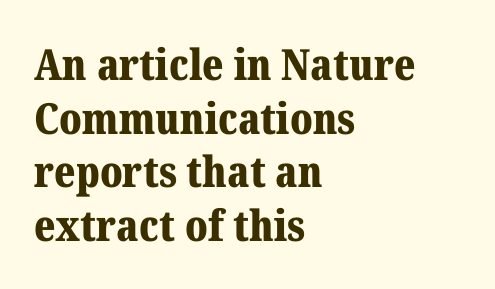
The image shows 43 px bold serif type, upright; set left-aligned, normal line spacing (1.25x), normal letter spacing, not underlined; medium stroke contrast and a medium x-height.
